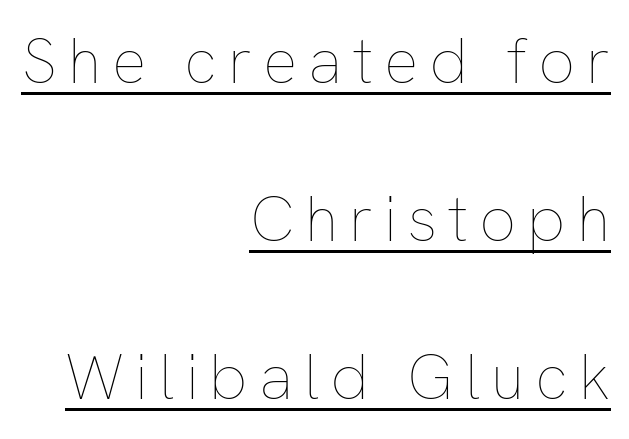
The image shows 64 px thin type, upright; set right-aligned, loose line spacing (2.47x), underlined; low stroke contrast and a medium x-height.
